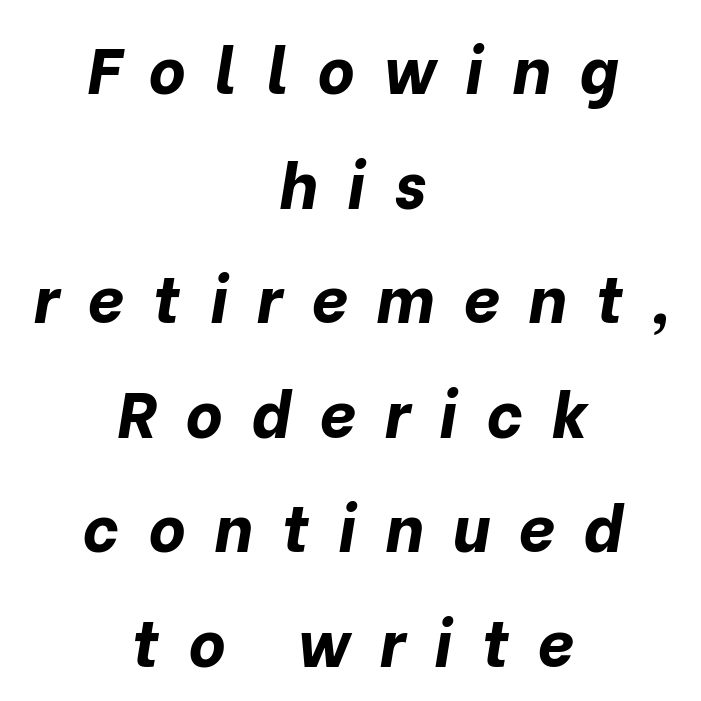
The image shows 64 px bold type, italic (leaning right); set centered, line spacing 1.79x, unusually wide letter spacing (+0.45 em), not underlined; low stroke contrast and a medium x-height.
